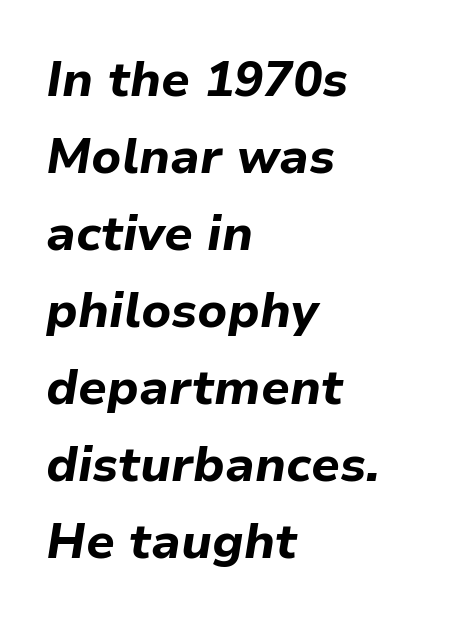
{"italic": "yes", "lean": "right", "slant_degrees": 9, "bold": "yes", "weight": "bold", "width": "normal", "stroke_contrast": "low", "x_height": "medium", "monospaced": "no", "underline": "no", "align": "left", "line_spacing": "normal", "line_spacing_ratio": 1.57, "letter_spacing": "normal", "letter_spacing_em": 0.0, "glyph_px": 49}
